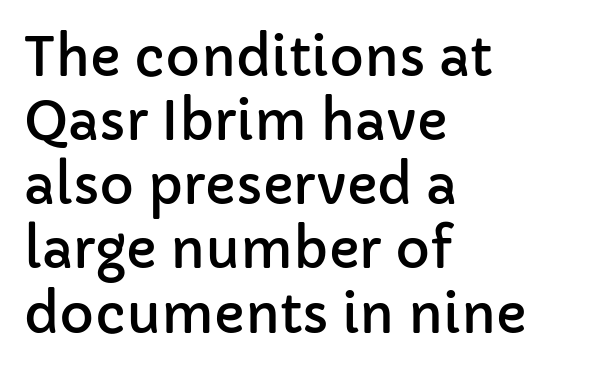
The image shows 53 px sans-serif type, upright; set left-aligned, line spacing 1.21x, normal letter spacing, not underlined; low stroke contrast and a medium x-height.
